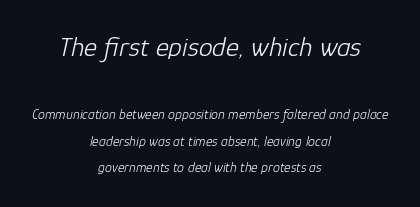
Size contrast runs from large at the top to small at the bottom. The whitespace from short lines is split evenly between both sides. The lines are spread far apart with generous leading. Ink coverage per letter is moderate at most. No word sits above an underline. The lettering tilts uniformly, giving the passage an italic look.
